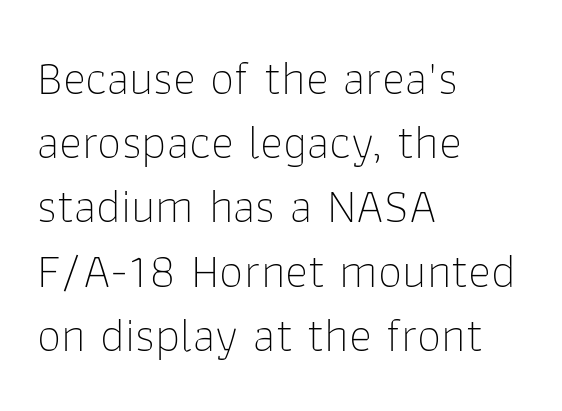
Q: Is the text bold? A: No.
Q: Is the text italic (slanted)? A: No, it is upright.
Q: Is the typeface a serif or a sans-serif typeface? A: Sans-serif.
Q: Is the text underlined? A: No.
Q: How is the paragraph aligned? A: Left-aligned.
Q: Is the spacing between letters normal or unusually wide? A: Normal.
Q: Is the spacing between lines tight, normal or loose? A: Normal.
Q: Width (condensed, normal, or wide)? A: Normal.
Q: Stroke contrast? A: Low.
Q: x-height? A: Medium.
Q: Monospaced? A: No.
